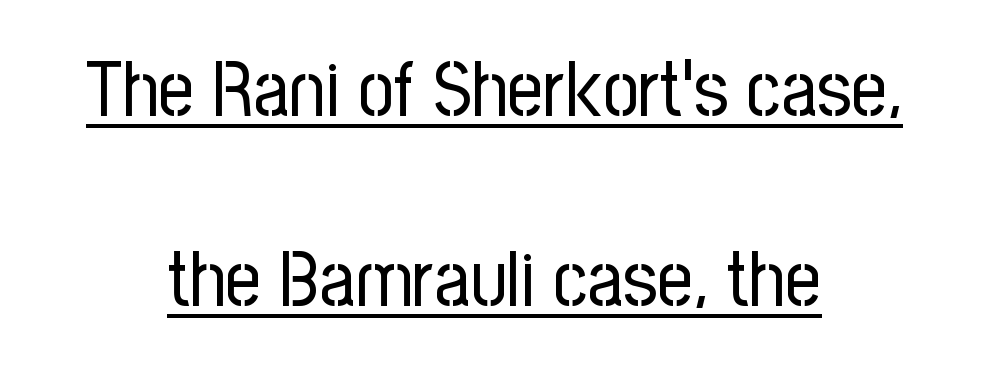
The image shows 78 px regular-weight, condensed sans-serif type, upright; set centered, loose line spacing (2.44x), normal letter spacing, underlined; low stroke contrast and a medium x-height.
